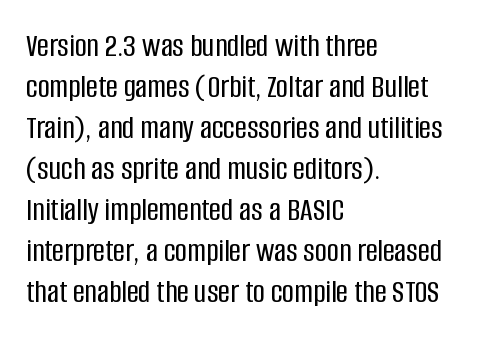
Q: Is the text italic (slanted)? A: No, it is upright.
Q: Is the typeface a serif or a sans-serif typeface? A: Sans-serif.
Q: Is the text underlined? A: No.
Q: How is the paragraph aligned? A: Left-aligned.
Q: Is the spacing between letters normal or unusually wide? A: Normal.
Q: Width (condensed, normal, or wide)? A: Condensed.
Q: Stroke contrast? A: Low.
Q: x-height? A: Large.
Q: Monospaced? A: No.
